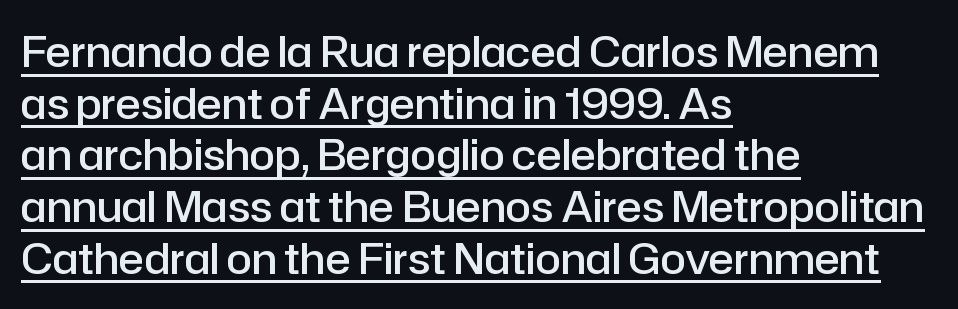
The image shows 42 px semibold sans-serif type, upright; set left-aligned, line spacing 1.23x, normal letter spacing, underlined; low stroke contrast and a medium x-height.
